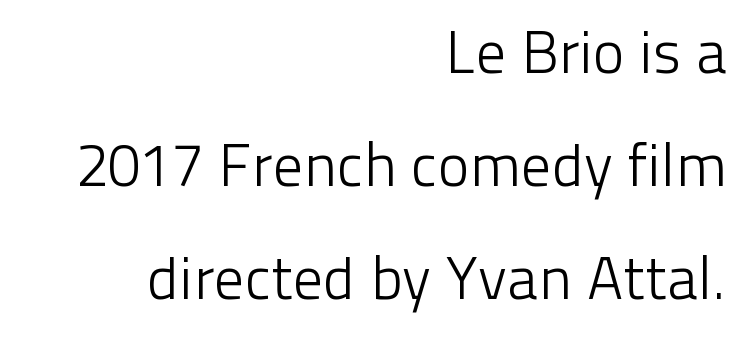
{"serif": "no", "italic": "no", "bold": "no", "weight": "light", "width": "normal", "stroke_contrast": "low", "x_height": "medium", "monospaced": "no", "underline": "no", "align": "right", "line_spacing_ratio": 1.88, "letter_spacing": "normal", "letter_spacing_em": 0.0, "glyph_px": 60}
